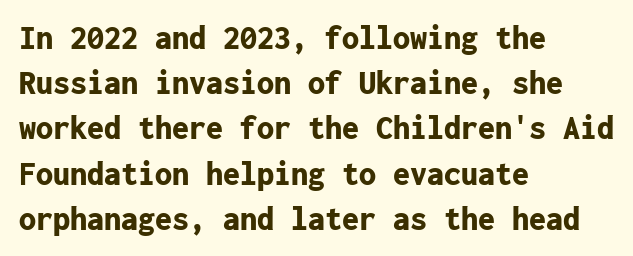
{"serif": "no", "italic": "no", "bold": "yes", "weight": "bold", "width": "normal", "stroke_contrast": "low", "x_height": "medium", "monospaced": "yes", "underline": "no", "align": "left", "line_spacing": "normal", "line_spacing_ratio": 1.33, "letter_spacing": "normal", "letter_spacing_em": 0.0, "glyph_px": 34}
